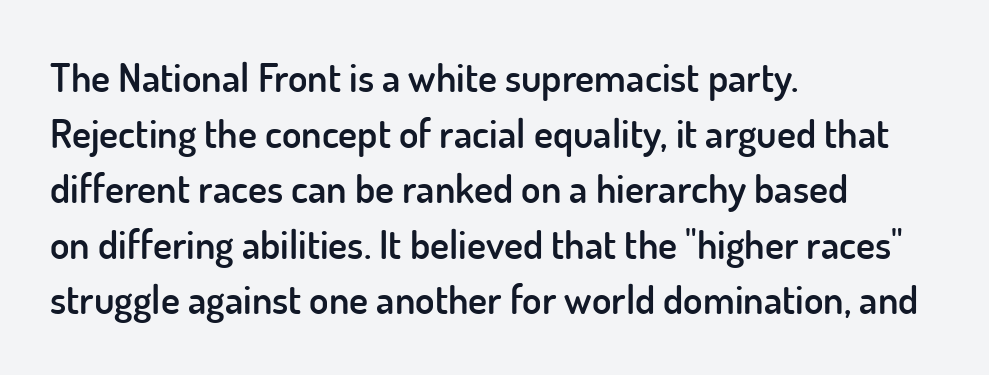
Horizontal bands of white between lines are of average thickness. Is the type bold? Partly — it's a semibold, heavier than regular but not fully bold. Check where the strokes stop: nothing finishes them off — pure sans. In terms of posture, this sample is upright. Descenders are the only things crossing below the line.
